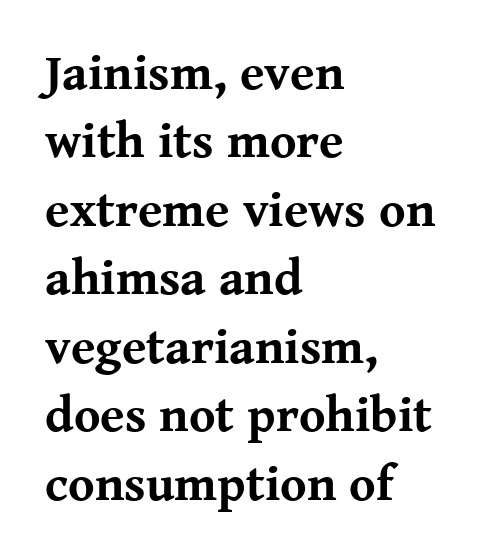
Chunky letters — that's bold for sure. Is this a fixed-width face? No — the glyphs have proportional, varying widths. If you drew a line through each stem, it would be perfectly vertical. No extra tracking has been applied to these lines. The lines in this sample share a left origin and differ only in where they stop. Serif or sans? Serif — the stroke terminals have little feet.
